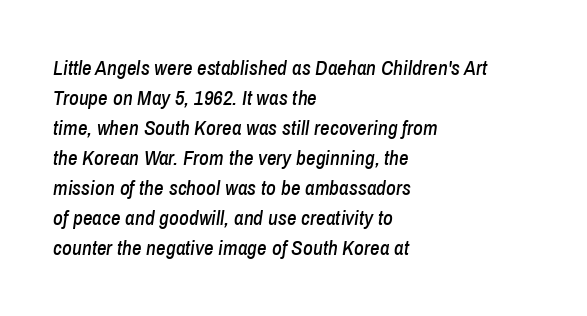
Horizontally, the lines are justified to the leading edge only. Honestly, the row spacing looks completely unremarkable. Slant detected: the letters are inclined. The line texture is even and compact thanks to regular tracking. Beneath every word, the page is bare.
